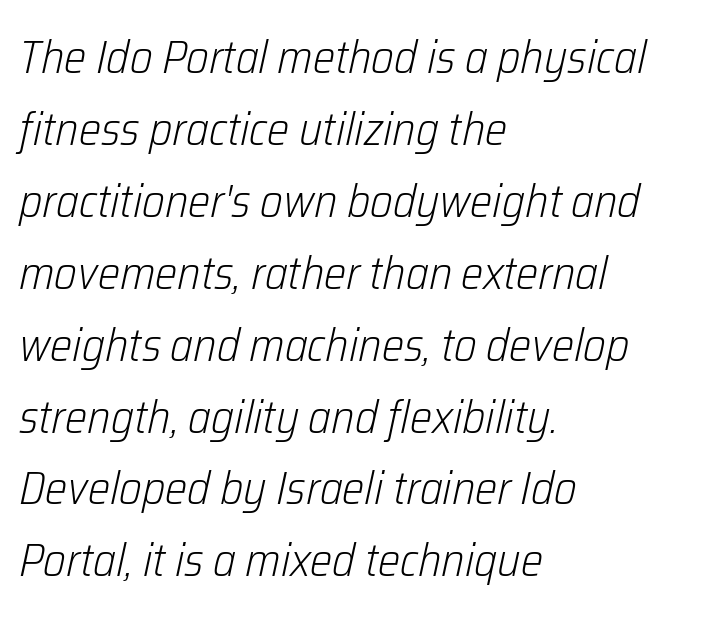
Q: Is the text bold? A: No.
Q: Is the text italic (slanted)? A: Yes, it leans right by about 12 degrees.
Q: Is the text underlined? A: No.
Q: How is the paragraph aligned? A: Left-aligned.
Q: Is the spacing between letters normal or unusually wide? A: Normal.
Q: Is the spacing between lines tight, normal or loose? A: Normal.
Q: Width (condensed, normal, or wide)? A: Condensed.
Q: Stroke contrast? A: Low.
Q: x-height? A: Medium.
Q: Monospaced? A: No.
